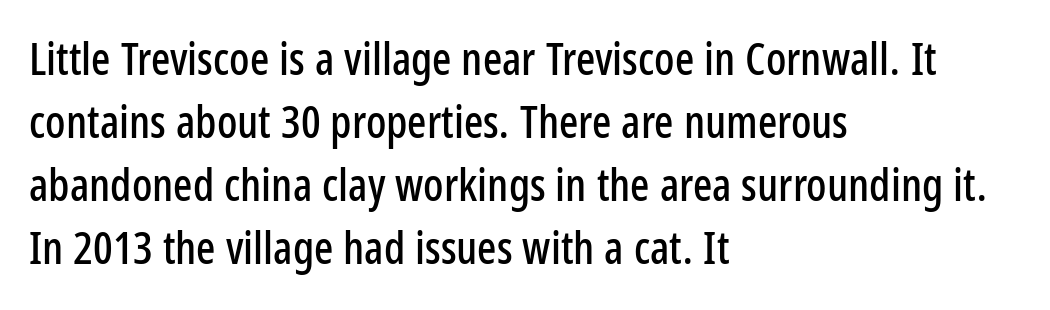
Q: Is the text italic (slanted)? A: No, it is upright.
Q: Is the typeface a serif or a sans-serif typeface? A: Sans-serif.
Q: Is the text underlined? A: No.
Q: How is the paragraph aligned? A: Left-aligned.
Q: Is the spacing between letters normal or unusually wide? A: Normal.
Q: Is the spacing between lines tight, normal or loose? A: Normal.
Q: Width (condensed, normal, or wide)? A: Condensed.
Q: Stroke contrast? A: Low.
Q: x-height? A: Medium.
Q: Monospaced? A: No.
